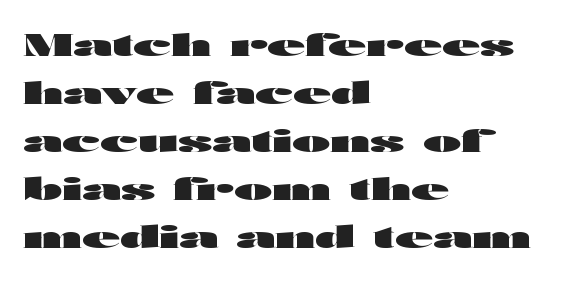
The image shows 31 px heavy, wide sans-serif type, upright; set left-aligned, normal line spacing (1.55x), normal letter spacing, not underlined; high stroke contrast and a medium x-height.
